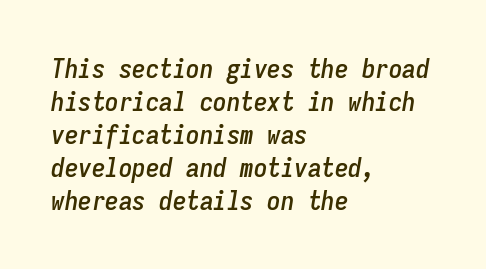
{"italic": "yes", "lean": "right", "slant_degrees": 9, "underline": "no", "align": "left", "line_spacing_ratio": 1.22, "letter_spacing": "normal", "letter_spacing_em": 0.0, "glyph_px": 27}
